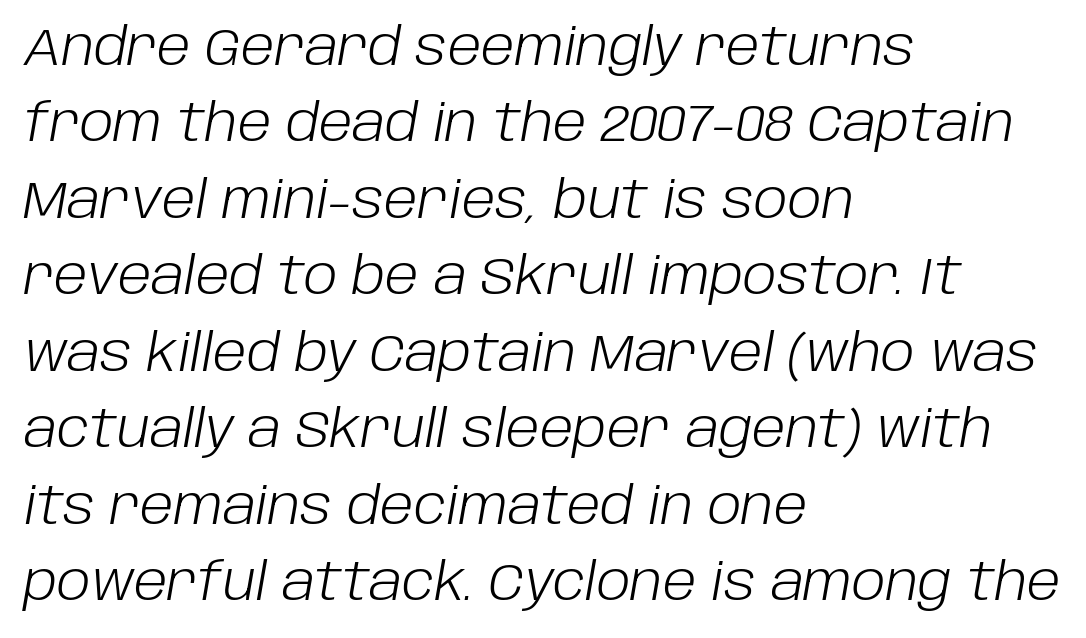
Words float on clear page, feet unadorned. Nothing heavy about these letters — not bold at all. Does the leading feel generous? No, just average. Notice how the stems are inclined rather than vertical — that's the hallmark of italics. Is the letter spacing exaggerated? No — it looks like the ordinary default.
